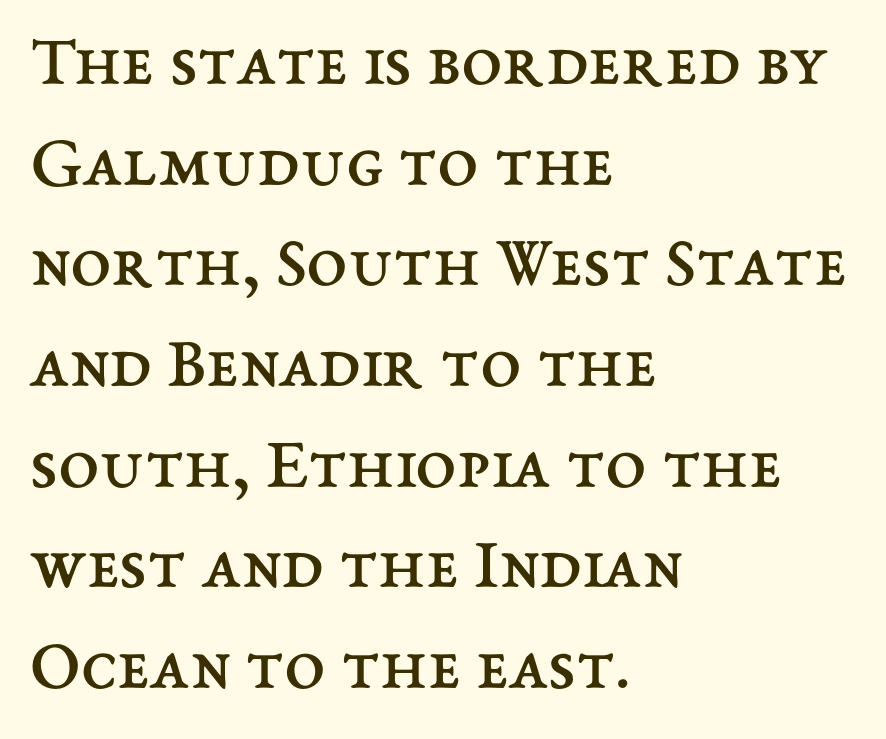
Q: Is the text bold? A: No.
Q: Is the text italic (slanted)? A: No, it is upright.
Q: Is the text underlined? A: No.
Q: How is the paragraph aligned? A: Left-aligned.
Q: Is the spacing between letters normal or unusually wide? A: Normal.
Q: Is the spacing between lines tight, normal or loose? A: Normal.
Q: Width (condensed, normal, or wide)? A: Normal.
Q: Stroke contrast? A: Medium.
Q: x-height? A: Medium.
Q: Monospaced? A: No.
